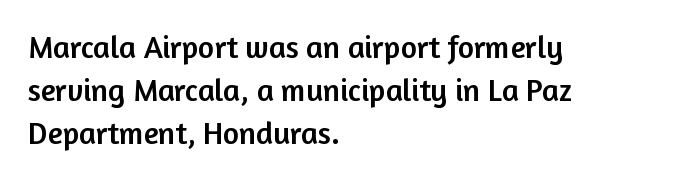
{"serif": "no", "italic": "no", "width": "normal", "stroke_contrast": "low", "x_height": "medium", "monospaced": "no", "underline": "no", "align": "left", "line_spacing": "normal", "line_spacing_ratio": 1.39, "letter_spacing": "normal", "letter_spacing_em": 0.0, "glyph_px": 31}
